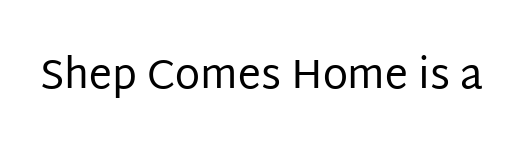
{"serif": "no", "italic": "no", "bold": "no", "weight": "regular", "width": "normal", "stroke_contrast": "low", "x_height": "large", "monospaced": "no", "underline": "no", "letter_spacing": "normal", "letter_spacing_em": 0.0, "glyph_px": 41}
